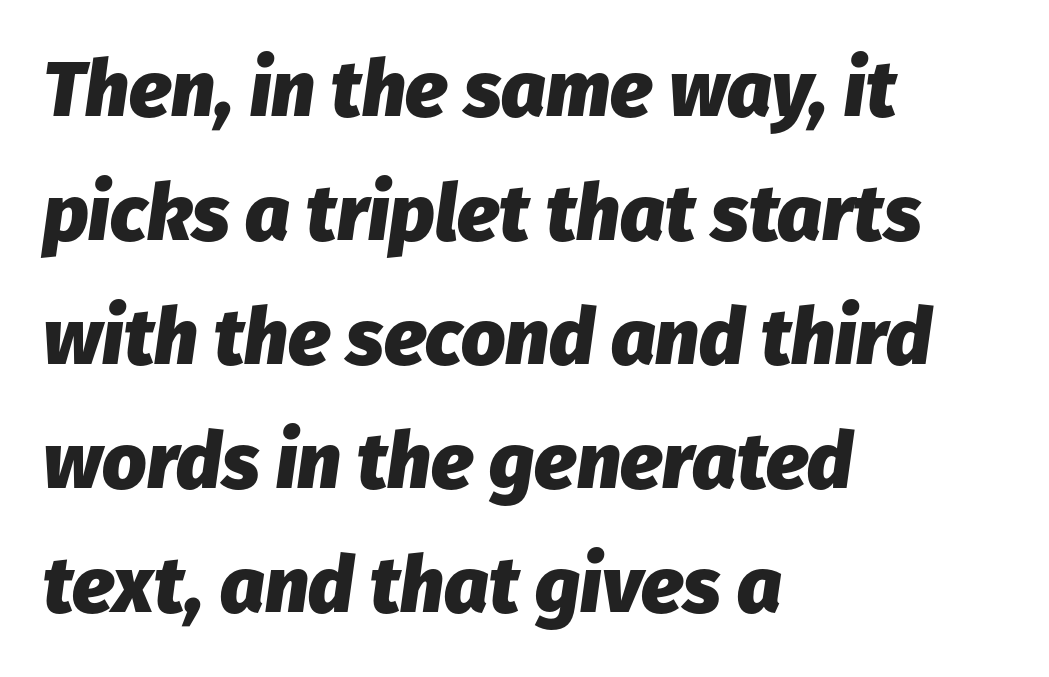
Q: Is the text bold? A: Yes.
Q: Is the text italic (slanted)? A: Yes, it leans right by about 8 degrees.
Q: Is the text underlined? A: No.
Q: How is the paragraph aligned? A: Left-aligned.
Q: Is the spacing between letters normal or unusually wide? A: Normal.
Q: Is the spacing between lines tight, normal or loose? A: Normal.
Q: Width (condensed, normal, or wide)? A: Normal.
Q: Stroke contrast? A: Low.
Q: x-height? A: Medium.
Q: Monospaced? A: No.
